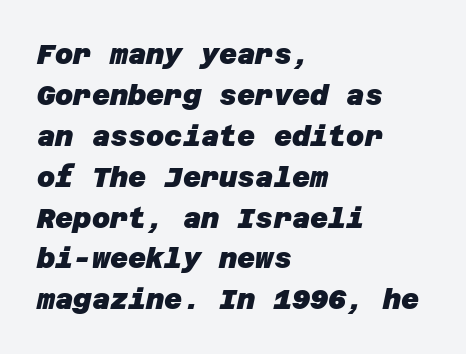
Q: Is the text bold? A: Yes.
Q: Is the typeface a serif or a sans-serif typeface? A: Sans-serif.
Q: Is the text underlined? A: No.
Q: How is the paragraph aligned? A: Left-aligned.
Q: Is the spacing between letters normal or unusually wide? A: Normal.
Q: Is the spacing between lines tight, normal or loose? A: Normal.
Q: Width (condensed, normal, or wide)? A: Normal.
Q: Stroke contrast? A: Low.
Q: x-height? A: Large.
